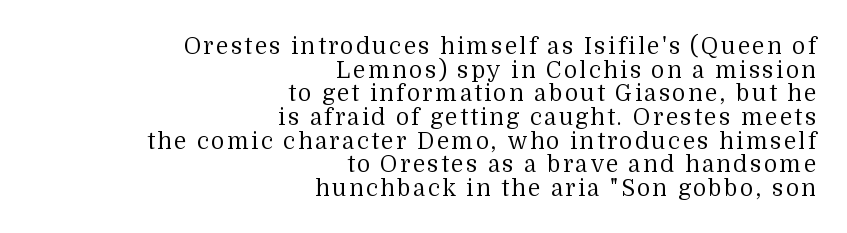
{"italic": "no", "bold": "no", "underline": "no", "align": "right", "line_spacing": "tight", "line_spacing_ratio": 1.03, "glyph_px": 23}
